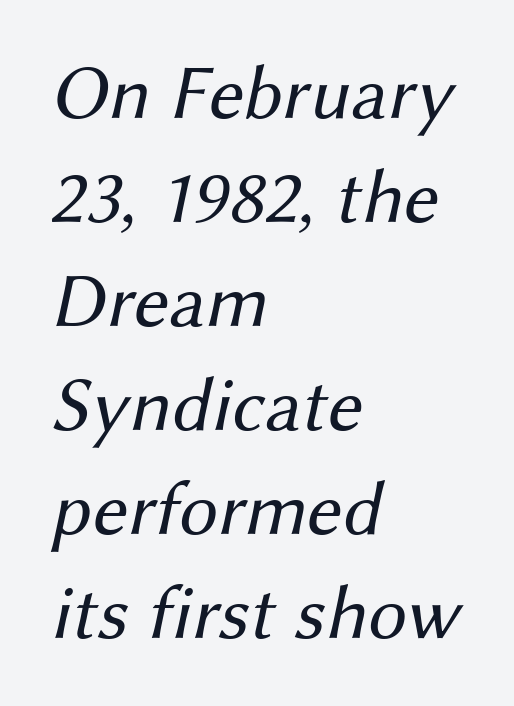
Descenders are the only things crossing below the line. Reading down the column, the eye jumps a familiar distance to each next line. You can tell from the bare stems that sans-serif type was used. This sample has the flowing, uneven cadence of proportional lettering. Line beginnings align vertically; line endings do not.
